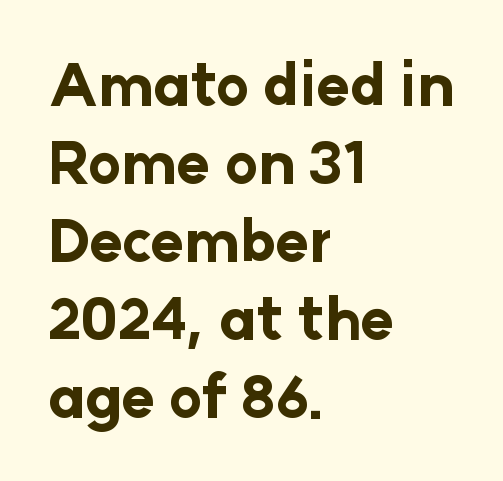
Q: Is the text bold? A: Yes.
Q: Is the text italic (slanted)? A: No, it is upright.
Q: Is the typeface a serif or a sans-serif typeface? A: Sans-serif.
Q: Is the text underlined? A: No.
Q: How is the paragraph aligned? A: Left-aligned.
Q: Is the spacing between letters normal or unusually wide? A: Normal.
Q: Is the spacing between lines tight, normal or loose? A: Normal.
Q: Width (condensed, normal, or wide)? A: Normal.
Q: Stroke contrast? A: Low.
Q: x-height? A: Medium.
Q: Monospaced? A: No.
